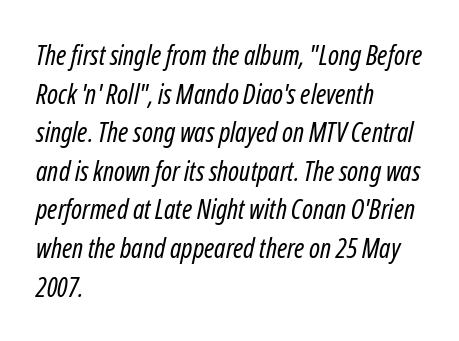
Q: Is the text bold? A: No.
Q: Is the text italic (slanted)? A: Yes, it leans right by about 12 degrees.
Q: Is the text underlined? A: No.
Q: How is the paragraph aligned? A: Left-aligned.
Q: Is the spacing between letters normal or unusually wide? A: Normal.
Q: Is the spacing between lines tight, normal or loose? A: Normal.
